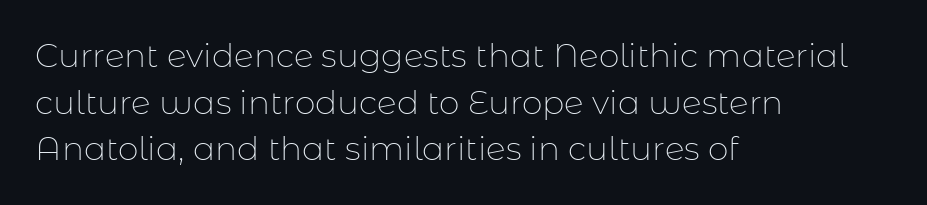
Q: Is the text bold? A: No.
Q: Is the text italic (slanted)? A: No, it is upright.
Q: Is the typeface a serif or a sans-serif typeface? A: Sans-serif.
Q: Is the text underlined? A: No.
Q: How is the paragraph aligned? A: Left-aligned.
Q: Is the spacing between letters normal or unusually wide? A: Normal.
Q: Is the spacing between lines tight, normal or loose? A: Normal.
Q: Width (condensed, normal, or wide)? A: Normal.
Q: Stroke contrast? A: Low.
Q: x-height? A: Medium.
Q: Monospaced? A: No.
